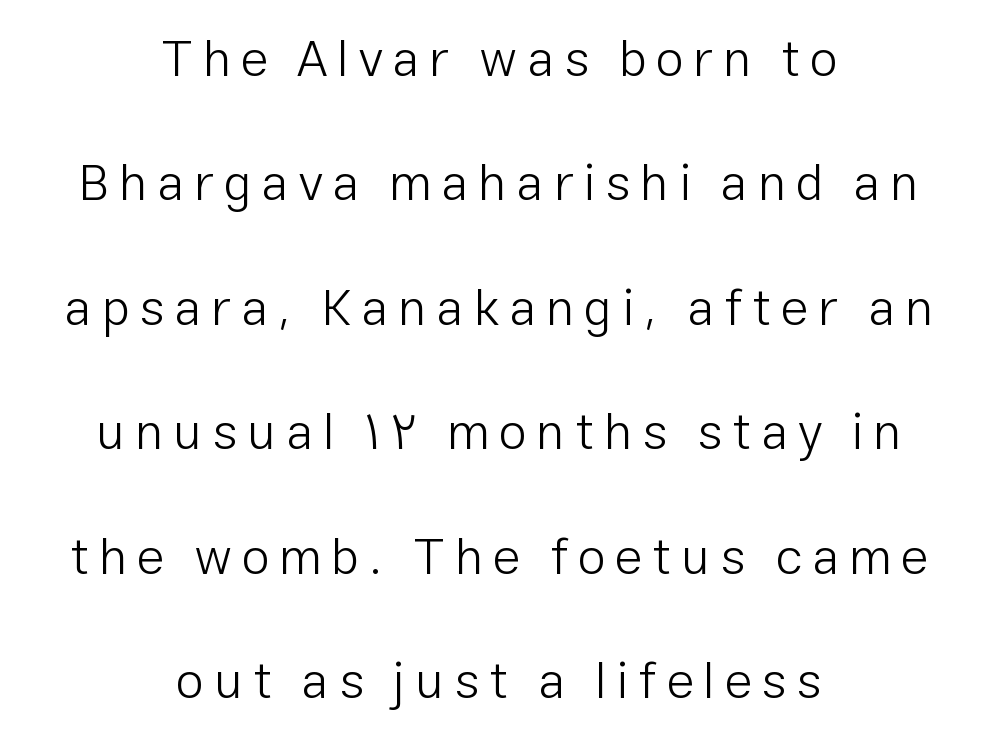
{"serif": "no", "italic": "no", "bold": "no", "weight": "light", "width": "normal", "stroke_contrast": "low", "x_height": "medium", "monospaced": "no", "underline": "no", "align": "center", "line_spacing": "loose", "line_spacing_ratio": 2.44, "glyph_px": 51}
